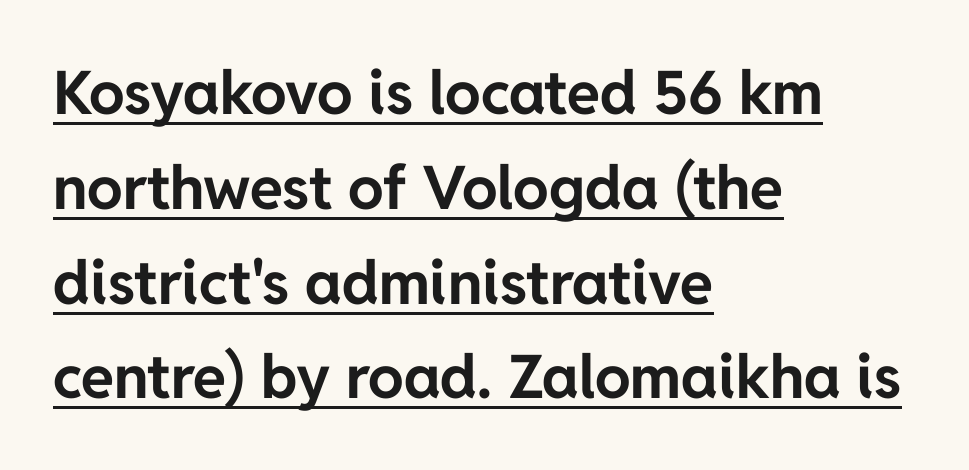
The horizontal fit of the characters is conventional and even. These lines are rendered in a variable-pitch font. Each line starts at the same left margin while the right side varies. Leading matches the norm, producing a regular column.
